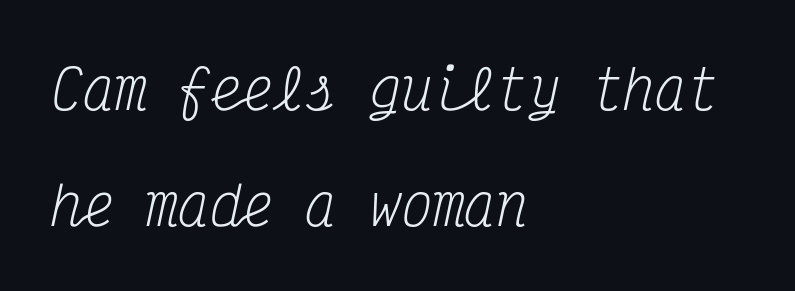
Q: Is the text bold? A: No.
Q: Is the text italic (slanted)? A: Yes, it leans right by about 12 degrees.
Q: Is the typeface a serif or a sans-serif typeface? A: Serif.
Q: Is the text underlined? A: No.
Q: How is the paragraph aligned? A: Left-aligned.
Q: Is the spacing between letters normal or unusually wide? A: Normal.
Q: Is the spacing between lines tight, normal or loose? A: Loose.
Q: Width (condensed, normal, or wide)? A: Condensed.
Q: Stroke contrast? A: Medium.
Q: x-height? A: Medium.
Q: Monospaced? A: Yes.
